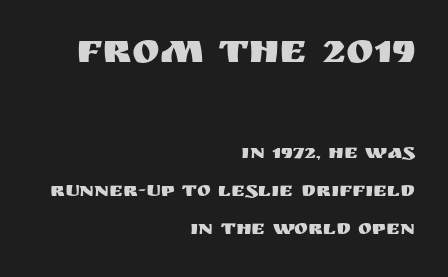
Teacher's note: observe the even right margin — that is flush-right alignment. The space beneath each line is pristine and unruled. Font category for this specimen: sans-serif. The face used here appears at its bigger size in the upper chunk. Note the varied advance widths — an 'i' is clearly narrower than an 'm'. This is roman type, the default non-slanted kind.
